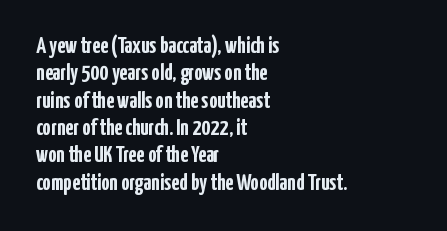
The strokes are fattened all the way to bold. Casual observation: everything's shoved over to the left. No extra tracking has been applied to these lines. The typography opts for an upright posture over an oblique one. The area under the type is left untouched.
